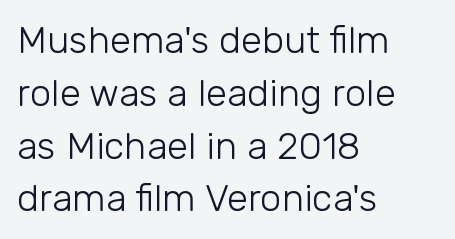
{"serif": "no", "italic": "no", "bold": "no", "weight": "light", "width": "normal", "stroke_contrast": "low", "x_height": "medium", "monospaced": "no", "underline": "no", "align": "left", "line_spacing": "normal", "line_spacing_ratio": 1.39, "letter_spacing": "normal", "letter_spacing_em": 0.0, "glyph_px": 38}
